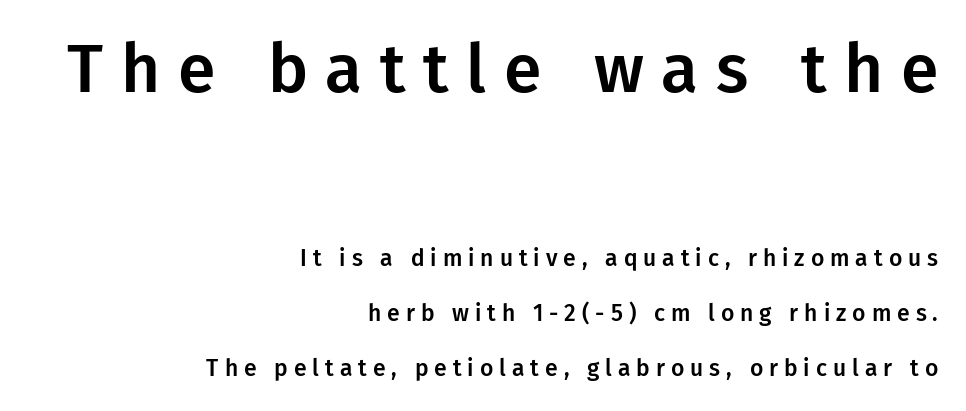
Q: Is the text italic (slanted)? A: No, it is upright.
Q: Is the typeface a serif or a sans-serif typeface? A: Sans-serif.
Q: Is the text underlined? A: No.
Q: How is the paragraph aligned? A: Right-aligned.
Q: Is the spacing between letters normal or unusually wide? A: Unusually wide.
Q: Is the spacing between lines tight, normal or loose? A: Loose.
Q: Which block of text is set in a larger size, the first (top) or the second (bottom)? A: The first (top) one.
Q: Width (condensed, normal, or wide)? A: Normal.
Q: Stroke contrast? A: Low.
Q: x-height? A: Medium.
Q: Monospaced? A: No.
